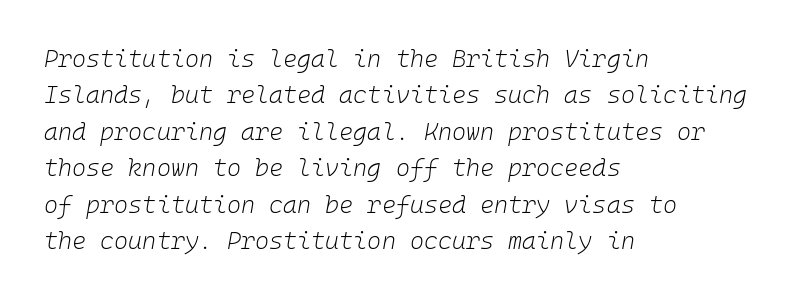
The lines in this sample share a left origin and differ only in where they stop. Stems and bowls with no extra thickness — not bold. In terms of posture, this sample is oblique. The specimen omits any rule beneath the text block's lines.
